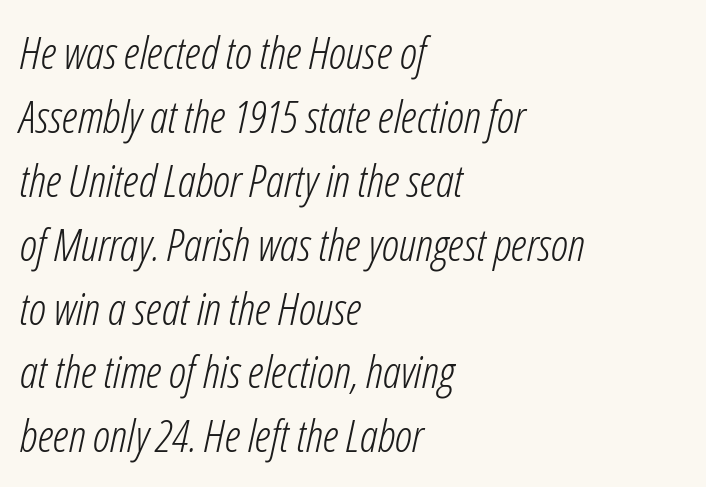
Q: Is the text bold? A: No.
Q: Is the text italic (slanted)? A: Yes, it leans right by about 12 degrees.
Q: Is the text underlined? A: No.
Q: How is the paragraph aligned? A: Left-aligned.
Q: Is the spacing between letters normal or unusually wide? A: Normal.
Q: Is the spacing between lines tight, normal or loose? A: Normal.
Q: Width (condensed, normal, or wide)? A: Condensed.
Q: Stroke contrast? A: Low.
Q: x-height? A: Medium.
Q: Monospaced? A: No.
